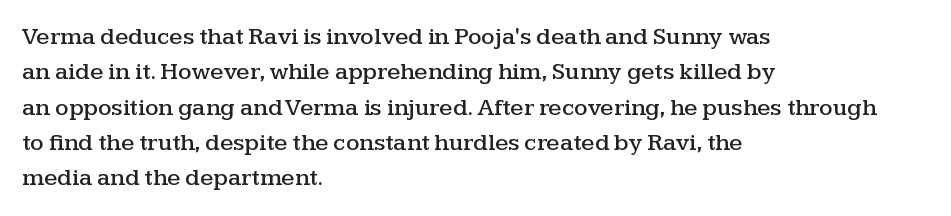
Q: Is the text italic (slanted)? A: No, it is upright.
Q: Is the text underlined? A: No.
Q: How is the paragraph aligned? A: Left-aligned.
Q: Is the spacing between letters normal or unusually wide? A: Normal.
Q: Is the spacing between lines tight, normal or loose? A: Normal.
